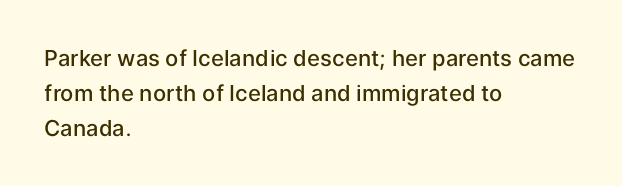
Firm but not heavy-handed strokes: this text is semibold. The specimen omits any rule beneath the text block's lines. Ordinary non-slanted type is in use. Each new line begins a customary step beneath the previous one. The line texture is even and compact thanks to regular tracking.
